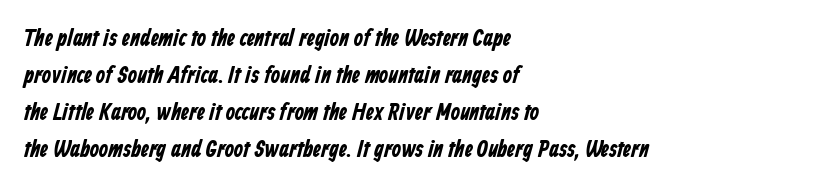
{"bold": "yes", "underline": "no", "align": "left", "line_spacing": "normal", "line_spacing_ratio": 1.54, "letter_spacing": "normal", "letter_spacing_em": 0.0, "glyph_px": 24}
